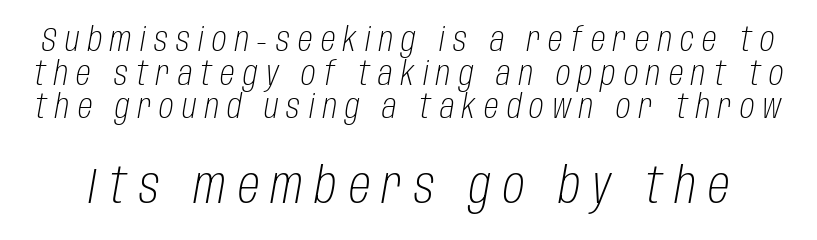
The image shows 49 px light, condensed type, italic (leaning right); set tight line spacing (1.02x), unusually wide letter spacing (+0.25 em), not underlined; the second (bottom) block is 1.48x larger; low stroke contrast and a large x-height.
